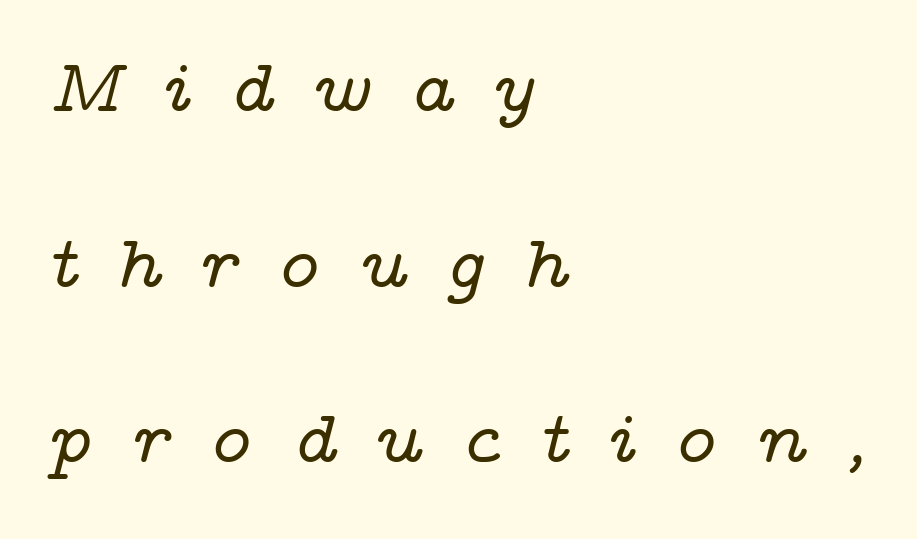
The image shows 76 px wide serif type, italic (leaning right); set left-aligned, loose line spacing (2.31x), unusually wide letter spacing (+0.49 em), not underlined; low stroke contrast and a medium x-height.
